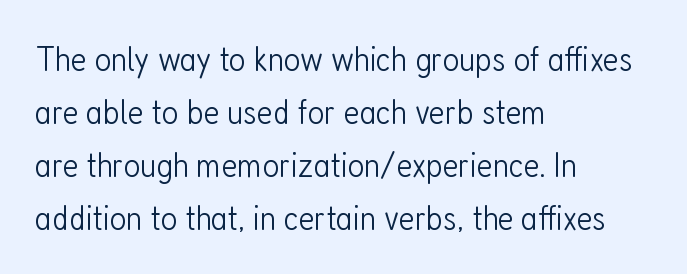
The image shows 36 px light, condensed sans-serif type, upright; set left-aligned, normal line spacing (1.47x), normal letter spacing, not underlined; low stroke contrast and a medium x-height.
